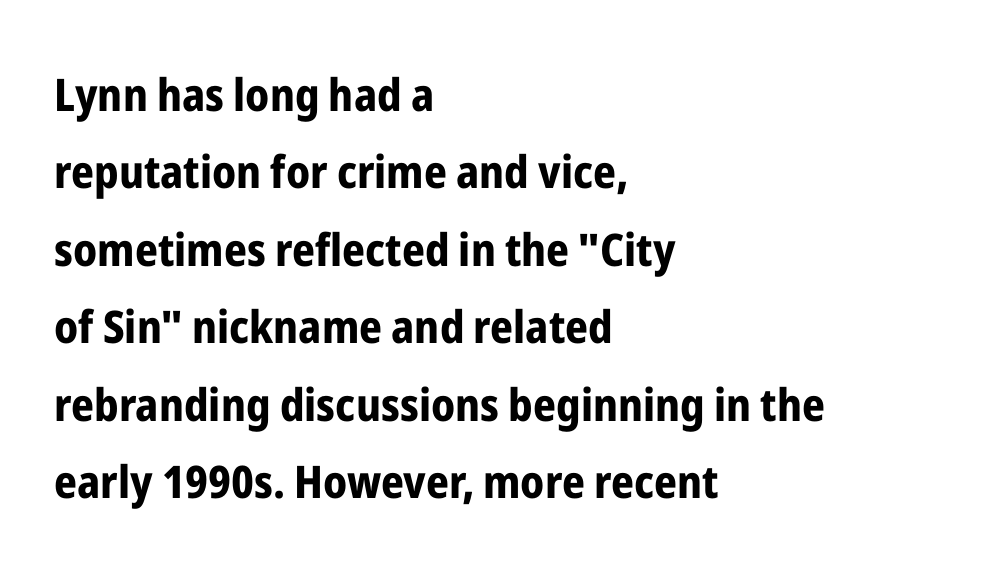
The image shows 45 px bold, condensed sans-serif type, upright; set left-aligned, line spacing 1.72x, normal letter spacing, not underlined; low stroke contrast and a medium x-height.
